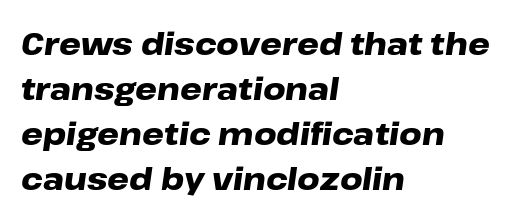
Is the type bold? Yes — the strokes are clearly thick and heavy. Each new line begins a customary step beneath the previous one. No extra tracking has been applied to these lines. Each line starts at the same left margin while the right side varies. Think of a printed novel: that variable character pitch is what you see here.
